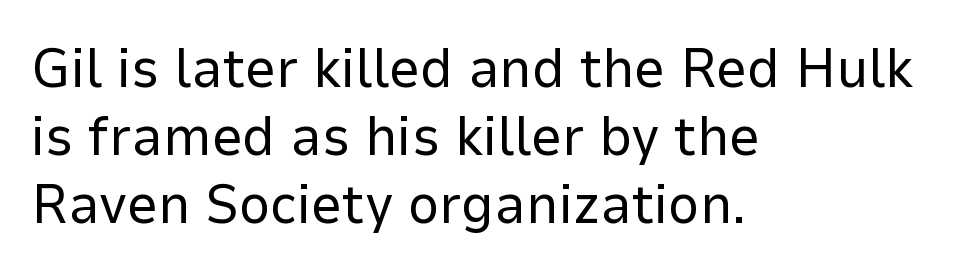
Character widths vary here, with narrow letters taking less room than wide ones. Stroke terminals: plain, sans-serif. Do the letters lean? They stand straight. Line starts are locked; line ends wander.
